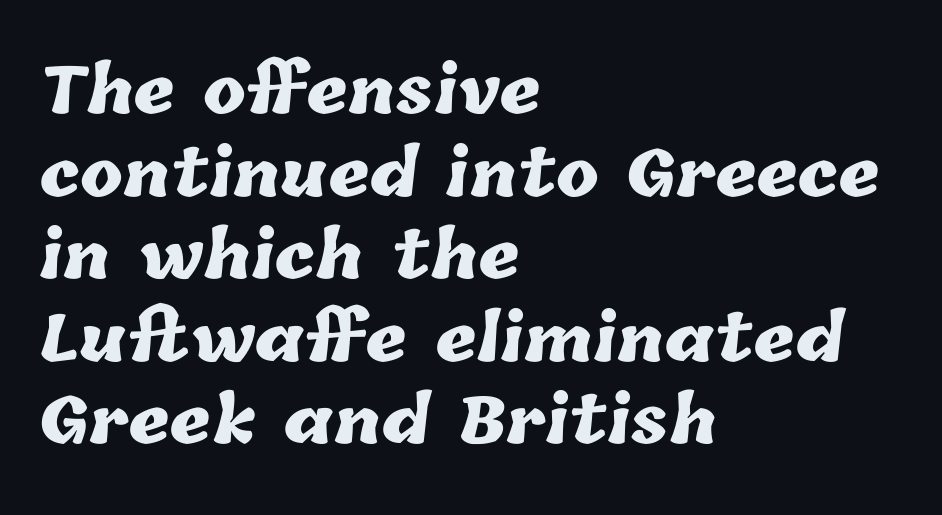
Glance below the letters and you will spot only blank space. Honestly, the row spacing looks completely unremarkable. Every row of glyphs begins at an identical x-position on the left. The tracking reads as untouched default to a designer's eye. The letters are bold, with thick, heavy strokes.
